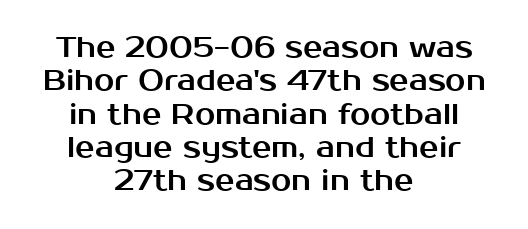
Q: Is the text italic (slanted)? A: No, it is upright.
Q: Is the typeface a serif or a sans-serif typeface? A: Sans-serif.
Q: Is the text underlined? A: No.
Q: How is the paragraph aligned? A: Centered.
Q: Is the spacing between letters normal or unusually wide? A: Normal.
Q: Is the spacing between lines tight, normal or loose? A: Tight.
Q: Width (condensed, normal, or wide)? A: Normal.
Q: Stroke contrast? A: Medium.
Q: x-height? A: Medium.
Q: Monospaced? A: No.
